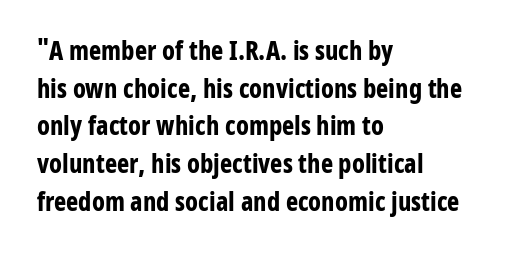
On the weight axis this lands at bold, roughly 700. Words float on clear page, feet unadorned. Interline gaps are of average width in this sample. The rendering keeps characters at their native spacing. In terms of posture, this sample is upright.
